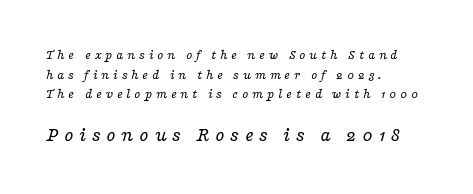
{"italic": "yes", "lean": "right", "slant_degrees": 16, "bold": "no", "underline": "no", "align": "left", "line_spacing": "normal", "line_spacing_ratio": 1.4, "letter_spacing": "wide", "letter_spacing_em": 0.26, "larger_block": "second", "size_ratio": 1.5, "glyph_px": 21}
